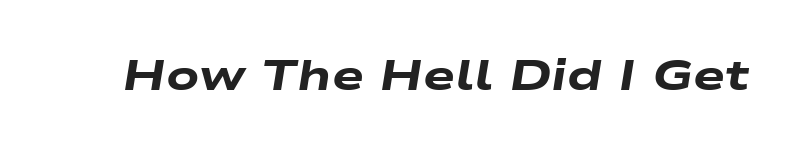
{"italic": "yes", "lean": "right", "slant_degrees": 9, "bold": "yes", "weight": "heavy", "width": "wide", "stroke_contrast": "low", "x_height": "medium", "monospaced": "no", "underline": "no", "letter_spacing": "normal", "letter_spacing_em": 0.0, "glyph_px": 43}
